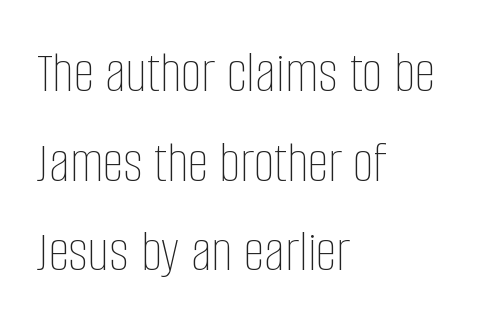
{"italic": "no", "bold": "no", "weight": "thin", "width": "condensed", "stroke_contrast": "low", "x_height": "large", "monospaced": "no", "underline": "no", "align": "left", "line_spacing": "normal", "line_spacing_ratio": 1.52, "letter_spacing": "normal", "letter_spacing_em": 0.0, "glyph_px": 59}
